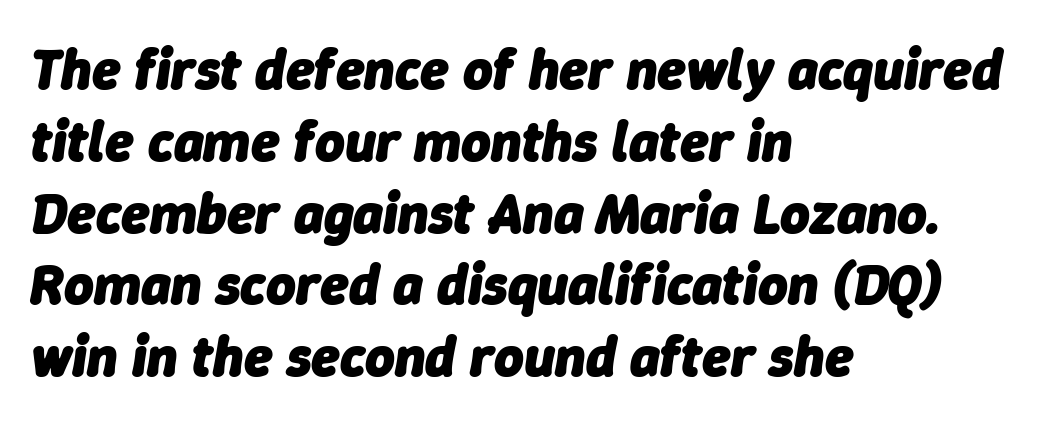
Q: Is the text bold? A: Yes.
Q: Is the text italic (slanted)? A: Yes, it leans right by about 9 degrees.
Q: Is the text underlined? A: No.
Q: How is the paragraph aligned? A: Left-aligned.
Q: Is the spacing between letters normal or unusually wide? A: Normal.
Q: Is the spacing between lines tight, normal or loose? A: Normal.
Q: Width (condensed, normal, or wide)? A: Normal.
Q: Stroke contrast? A: Low.
Q: x-height? A: Medium.
Q: Monospaced? A: No.
